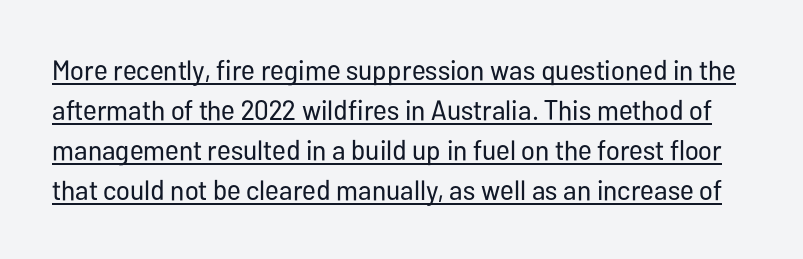
The image shows 28 px regular-weight, condensed sans-serif type, upright; set normal line spacing (1.43x), normal letter spacing, underlined; low stroke contrast and a medium x-height.
